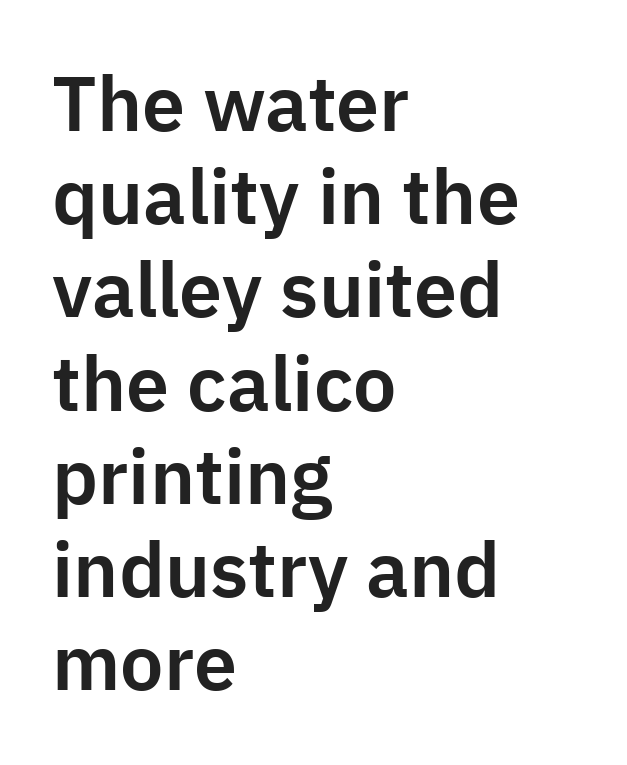
The image shows 77 px sans-serif type, upright; set left-aligned, line spacing 1.21x, normal letter spacing, not underlined; low stroke contrast and a medium x-height.
